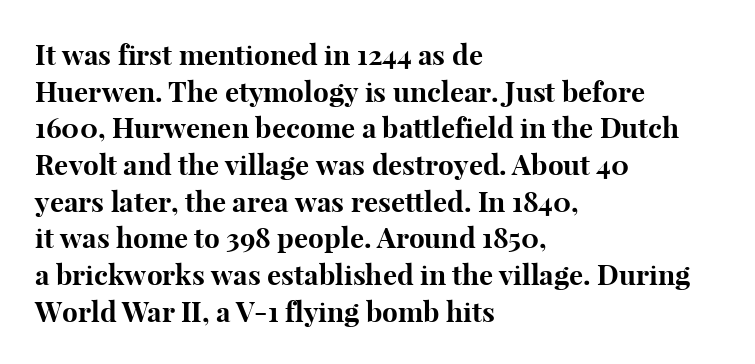
{"serif": "yes", "italic": "no", "bold": "yes", "weight": "bold", "width": "normal", "stroke_contrast": "high", "x_height": "medium", "monospaced": "no", "underline": "no", "align": "left", "line_spacing": "normal", "line_spacing_ratio": 1.31, "letter_spacing": "normal", "letter_spacing_em": 0.0, "glyph_px": 28}
